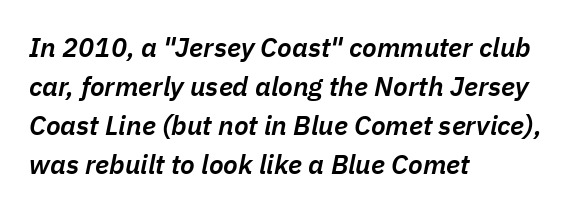
{"italic": "yes", "lean": "right", "slant_degrees": 11, "bold": "semi", "underline": "no", "align": "left", "line_spacing": "normal", "line_spacing_ratio": 1.44, "letter_spacing": "normal", "letter_spacing_em": 0.0, "glyph_px": 27}
